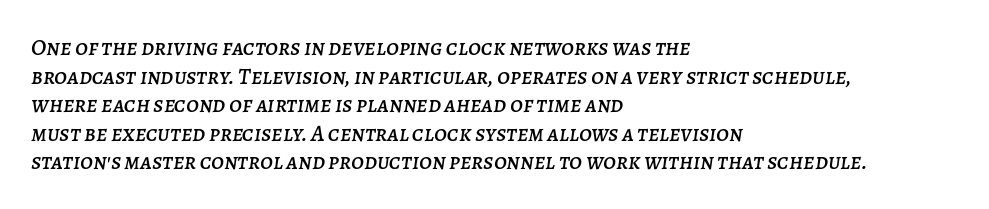
{"italic": "yes", "lean": "right", "slant_degrees": 7, "underline": "no", "align": "left", "line_spacing_ratio": 1.24, "letter_spacing": "normal", "letter_spacing_em": 0.0, "glyph_px": 23}
